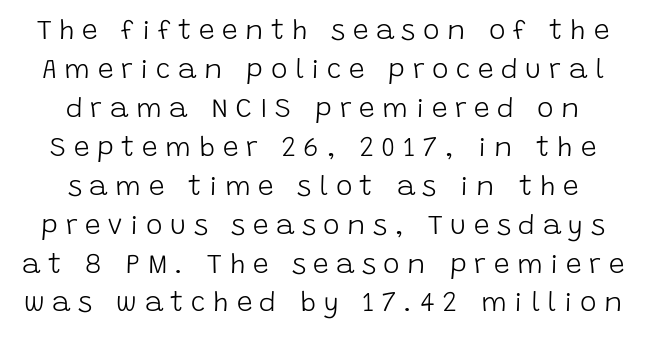
Q: Is the text bold? A: No.
Q: Is the text italic (slanted)? A: No, it is upright.
Q: Is the typeface a serif or a sans-serif typeface? A: Sans-serif.
Q: Is the text underlined? A: No.
Q: How is the paragraph aligned? A: Centered.
Q: Is the spacing between letters normal or unusually wide? A: Unusually wide.
Q: Is the spacing between lines tight, normal or loose? A: Normal.
Q: Width (condensed, normal, or wide)? A: Normal.
Q: Stroke contrast? A: Low.
Q: x-height? A: Large.
Q: Monospaced? A: No.
